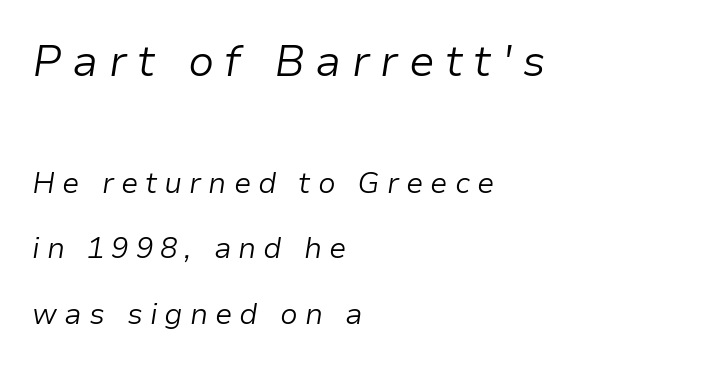
Q: Is the text bold? A: No.
Q: Is the text italic (slanted)? A: Yes, it leans right by about 9 degrees.
Q: Is the text underlined? A: No.
Q: How is the paragraph aligned? A: Left-aligned.
Q: Is the spacing between letters normal or unusually wide? A: Unusually wide.
Q: Is the spacing between lines tight, normal or loose? A: Loose.
Q: Which block of text is set in a larger size, the first (top) or the second (bottom)? A: The first (top) one.
Q: Width (condensed, normal, or wide)? A: Normal.
Q: Stroke contrast? A: Low.
Q: x-height? A: Medium.
Q: Monospaced? A: No.
